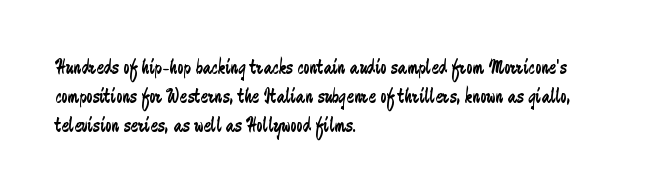
The image shows 22 px text type; set left-aligned, normal line spacing (1.31x), normal letter spacing, not underlined.
